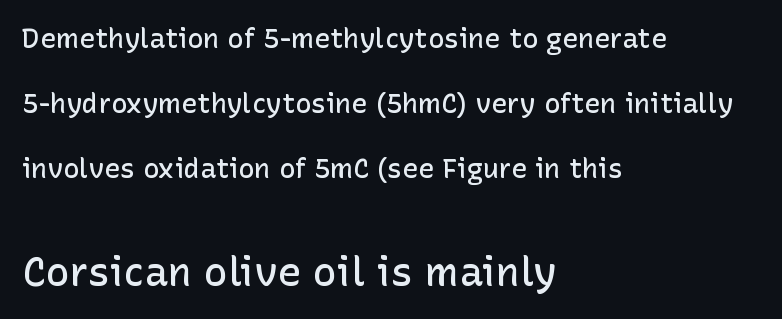
The image shows 40 px semibold sans-serif type, upright; set left-aligned, loose line spacing (2.4x), normal letter spacing, not underlined; the second (bottom) block is 1.48x larger; low stroke contrast and a medium x-height.
